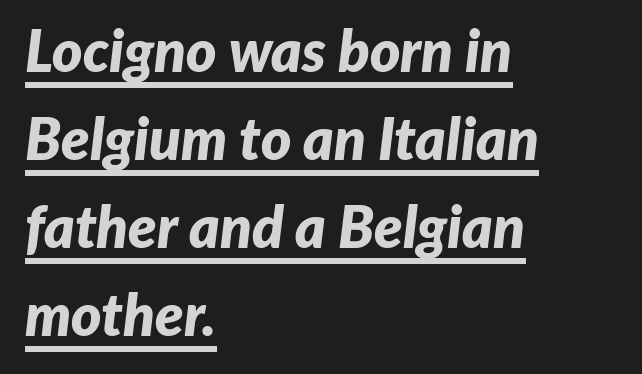
The characters look thick and weighty, a clear bold. The passage shown stacks its lines at a standard gap. A typesetter would call this proportional, since set widths differ per character. Like a heading marked for emphasis, these lines bear an underscore. Left-aligned paragraph, ragged on the right.
